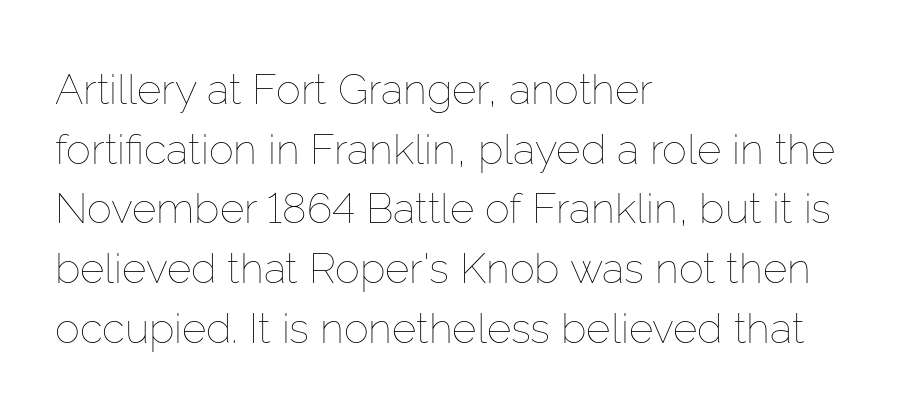
Q: Is the text bold? A: No.
Q: Is the text italic (slanted)? A: No, it is upright.
Q: Is the text underlined? A: No.
Q: How is the paragraph aligned? A: Left-aligned.
Q: Is the spacing between letters normal or unusually wide? A: Normal.
Q: Is the spacing between lines tight, normal or loose? A: Normal.
Q: Width (condensed, normal, or wide)? A: Normal.
Q: Stroke contrast? A: Low.
Q: x-height? A: Medium.
Q: Monospaced? A: No.
